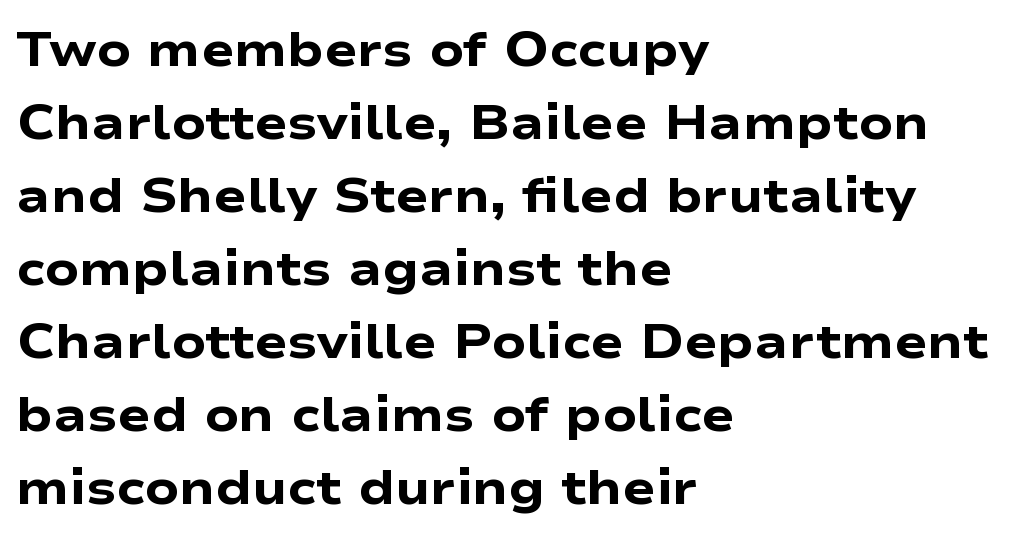
The image shows 49 px heavy, wide sans-serif type, upright; set left-aligned, normal line spacing (1.49x), normal letter spacing, not underlined; low stroke contrast and a medium x-height.
